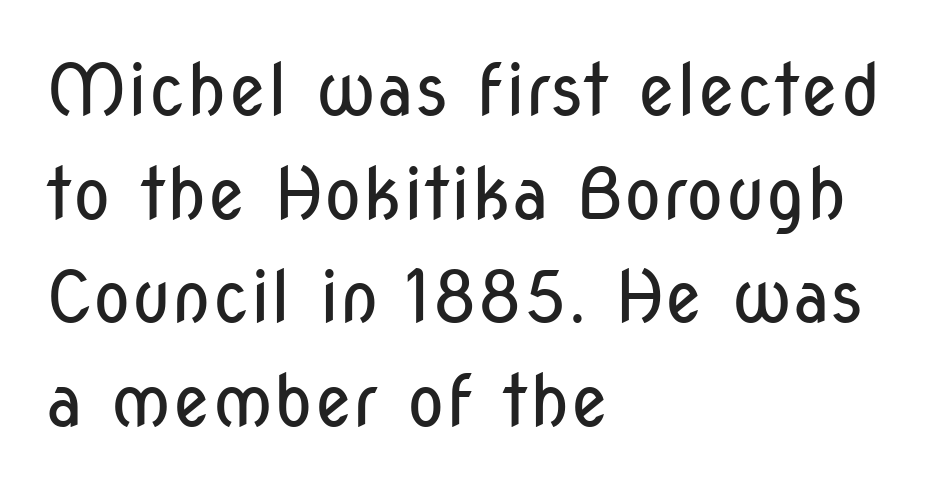
The image shows 71 px regular-weight, condensed sans-serif type, upright; set left-aligned, normal line spacing (1.46x), normal letter spacing, not underlined; low stroke contrast and a medium x-height.
